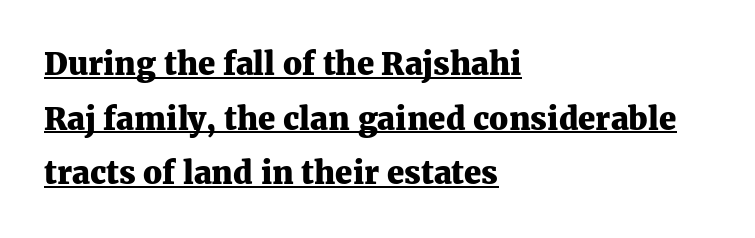
{"serif": "yes", "italic": "no", "bold": "yes", "weight": "heavy", "width": "normal", "stroke_contrast": "medium", "x_height": "medium", "monospaced": "no", "underline": "yes", "align": "left", "line_spacing_ratio": 1.76, "letter_spacing": "normal", "letter_spacing_em": 0.0, "glyph_px": 31}
